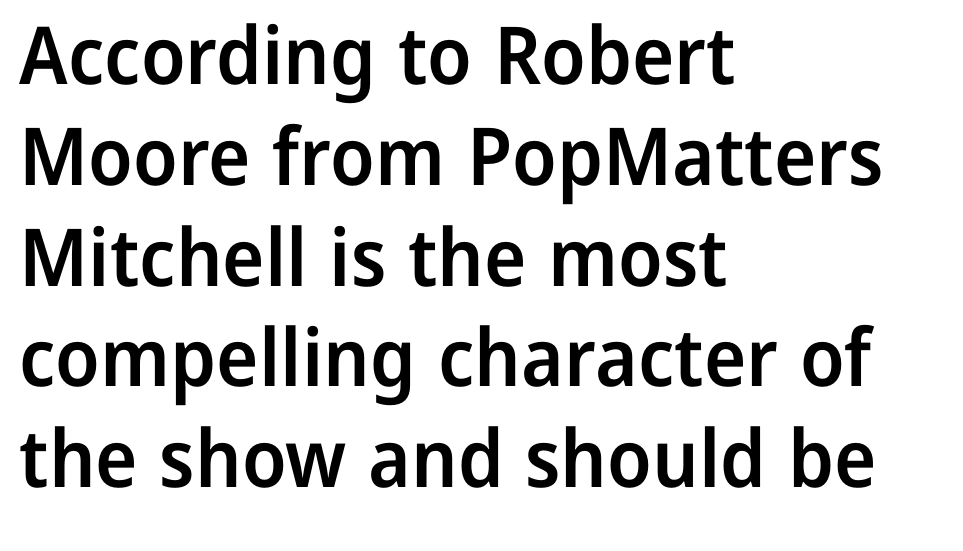
Q: Is the text bold? A: Semi-bold.
Q: Is the text italic (slanted)? A: No, it is upright.
Q: Is the typeface a serif or a sans-serif typeface? A: Sans-serif.
Q: Is the text underlined? A: No.
Q: How is the paragraph aligned? A: Left-aligned.
Q: Is the spacing between letters normal or unusually wide? A: Normal.
Q: Is the spacing between lines tight, normal or loose? A: Normal.
Q: Width (condensed, normal, or wide)? A: Normal.
Q: Stroke contrast? A: Low.
Q: x-height? A: Medium.
Q: Monospaced? A: No.
